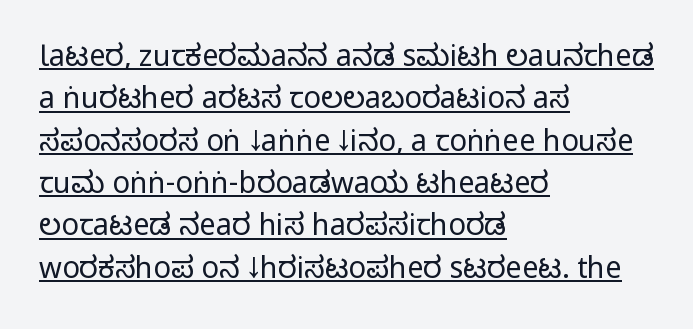
The image shows 29 px regular-weight, condensed sans-serif type, upright; set left-aligned, normal line spacing (1.46x), normal letter spacing, underlined; low stroke contrast and a large x-height.
